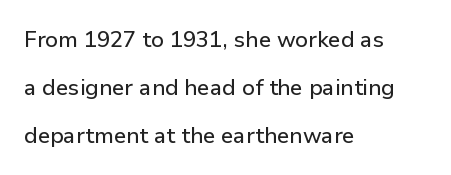
{"italic": "no", "underline": "no", "align": "left", "line_spacing": "loose", "line_spacing_ratio": 2.18, "letter_spacing": "normal", "letter_spacing_em": 0.0, "glyph_px": 22}
